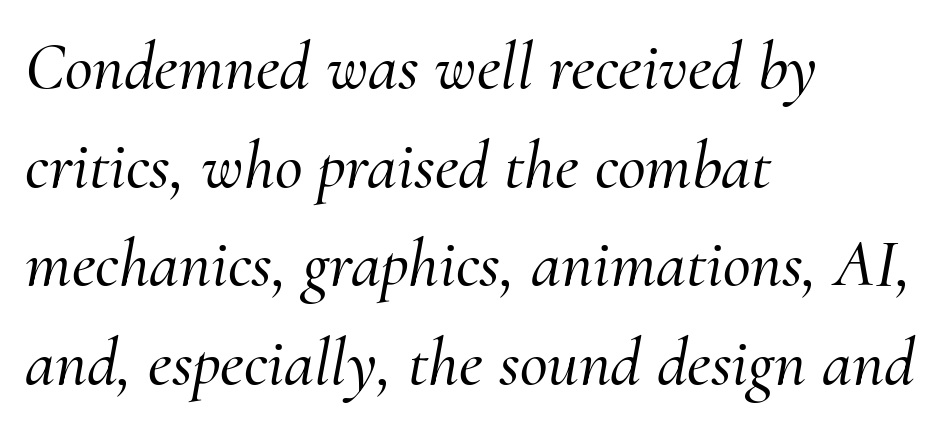
Has an underline been added? It has not. Normally led — the rows are evenly, conventionally spaced. A classic flush-left, rag-right setting is used for this passage. The type family on display is of the serif kind. The gaps between neighbouring characters are ordinary and unremarkable.
